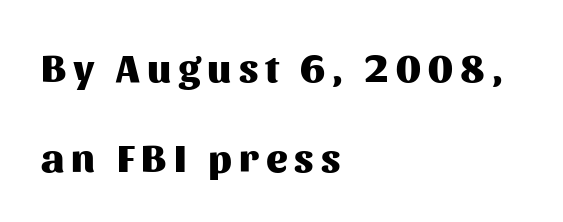
The image shows 40 px heavy sans-serif type, upright; set left-aligned, loose line spacing (2.26x), not underlined; medium stroke contrast and a medium x-height.
